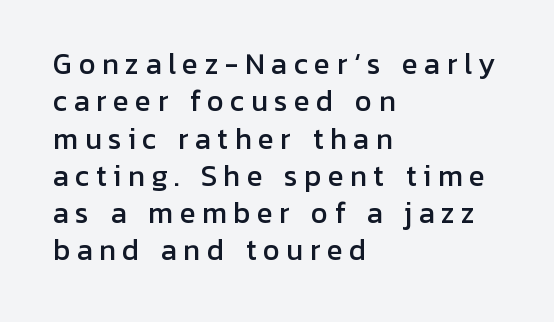
The image shows 27 px text type, upright; set left-aligned, normal line spacing (1.38x), unusually wide letter spacing (+0.23 em), not underlined.
